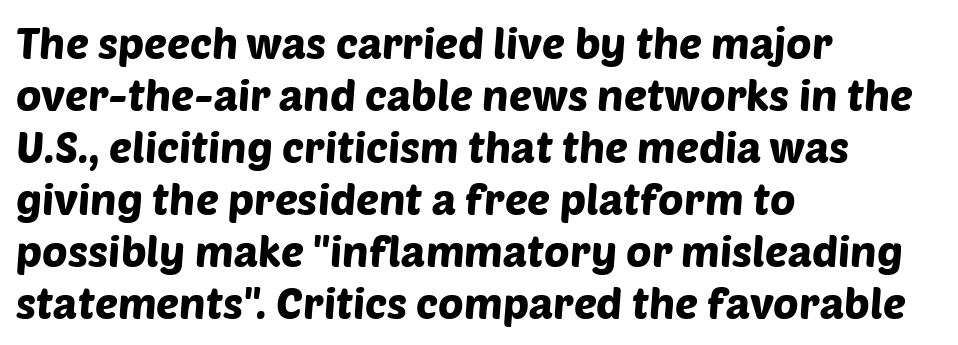
The image shows 43 px sans-serif type; set left-aligned, line spacing 1.21x, normal letter spacing, not underlined; low stroke contrast and a large x-height.
